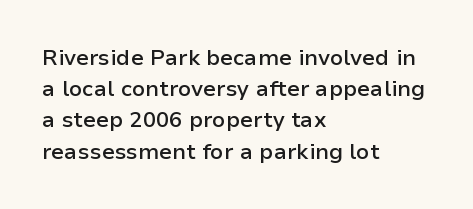
This is moderately heavy type, rendered in semibold. No extra tracking has been applied to these lines. Alignment: flush left. Leading matches the norm, producing a regular column.
